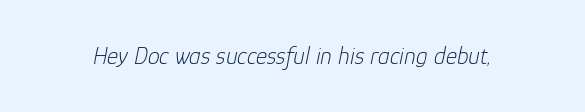
The image shows 24 px text type, italic (leaning right); set normal letter spacing, not underlined.
